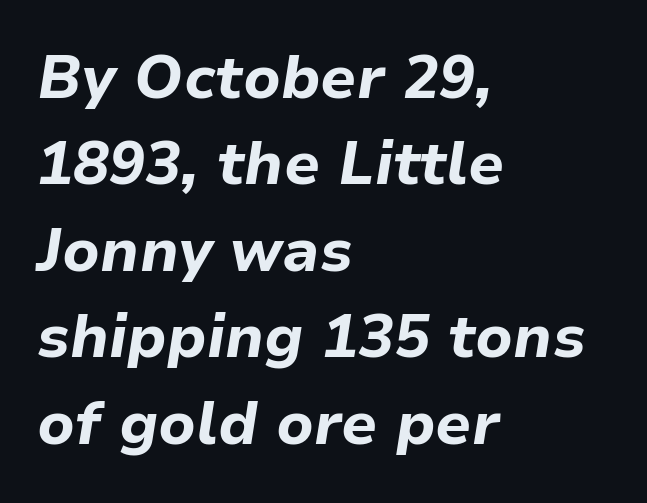
{"italic": "yes", "lean": "right", "slant_degrees": 9, "bold": "yes", "weight": "bold", "width": "normal", "stroke_contrast": "low", "x_height": "medium", "monospaced": "no", "underline": "no", "align": "left", "line_spacing": "normal", "line_spacing_ratio": 1.44, "letter_spacing": "normal", "letter_spacing_em": 0.0, "glyph_px": 60}
